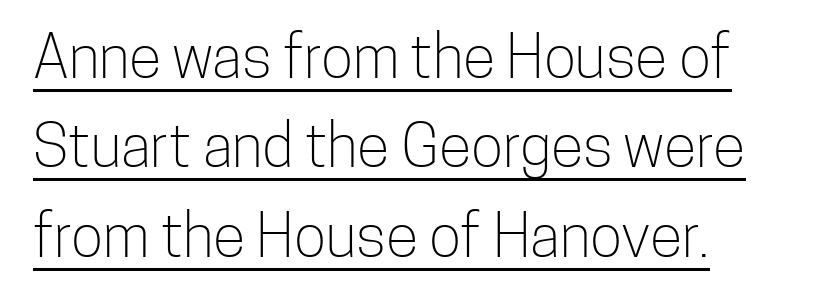
Q: Is the text bold? A: No.
Q: Is the text italic (slanted)? A: No, it is upright.
Q: Is the typeface a serif or a sans-serif typeface? A: Sans-serif.
Q: Is the text underlined? A: Yes.
Q: How is the paragraph aligned? A: Left-aligned.
Q: Is the spacing between letters normal or unusually wide? A: Normal.
Q: Is the spacing between lines tight, normal or loose? A: Normal.
Q: Width (condensed, normal, or wide)? A: Condensed.
Q: Stroke contrast? A: Low.
Q: x-height? A: Medium.
Q: Monospaced? A: No.
